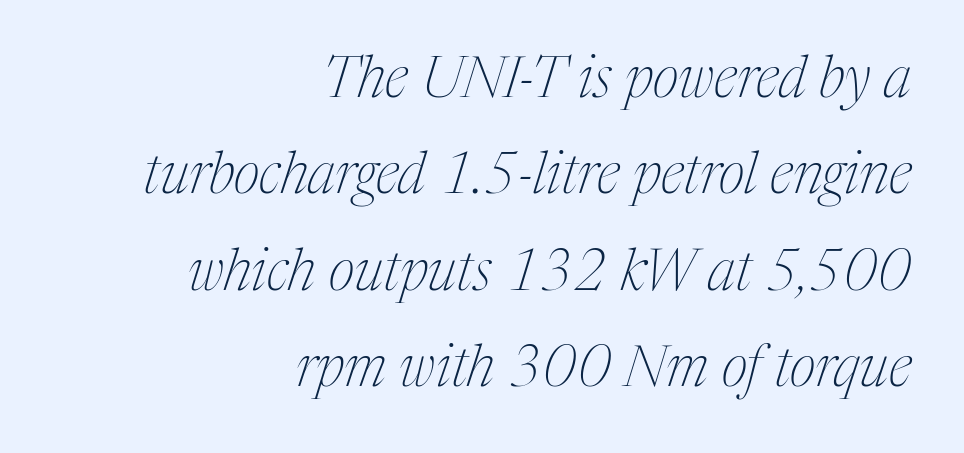
Q: Is the text bold? A: No.
Q: Is the text italic (slanted)? A: Yes, it leans right by about 17 degrees.
Q: Is the typeface a serif or a sans-serif typeface? A: Serif.
Q: Is the text underlined? A: No.
Q: How is the paragraph aligned? A: Right-aligned.
Q: Is the spacing between letters normal or unusually wide? A: Normal.
Q: Is the spacing between lines tight, normal or loose? A: Normal.
Q: Width (condensed, normal, or wide)? A: Condensed.
Q: Stroke contrast? A: Medium.
Q: x-height? A: Medium.
Q: Monospaced? A: No.
